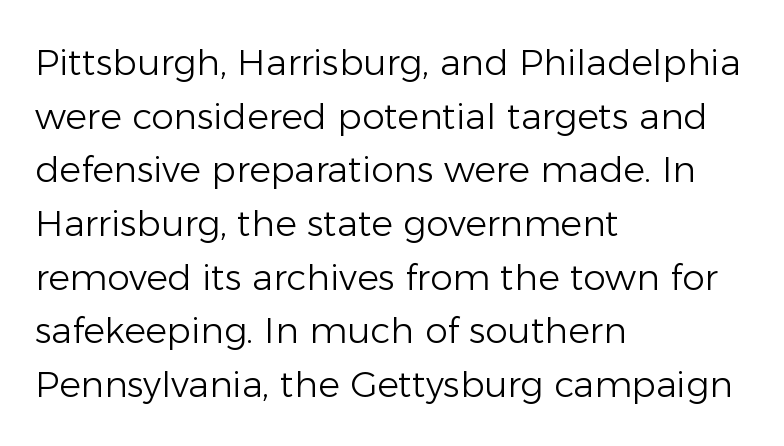
The image shows 36 px light sans-serif type, upright; set left-aligned, normal line spacing (1.49x), normal letter spacing, not underlined; low stroke contrast and a medium x-height.
